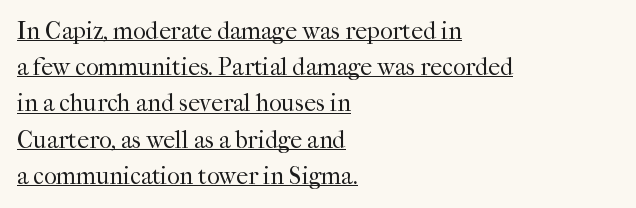
Q: Is the text bold? A: No.
Q: Is the text italic (slanted)? A: No, it is upright.
Q: Is the text underlined? A: Yes.
Q: How is the paragraph aligned? A: Left-aligned.
Q: Is the spacing between letters normal or unusually wide? A: Normal.
Q: Is the spacing between lines tight, normal or loose? A: Normal.
